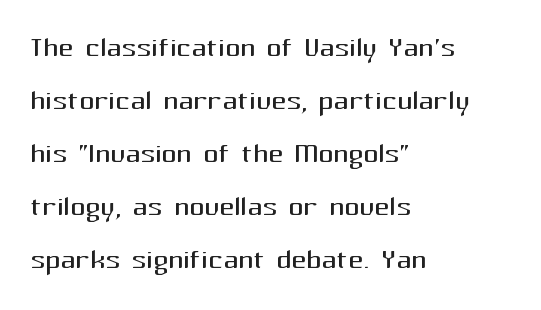
The image shows 37 px regular-weight sans-serif type, upright; set left-aligned, normal line spacing (1.43x), normal letter spacing, not underlined; medium stroke contrast and a medium x-height.
